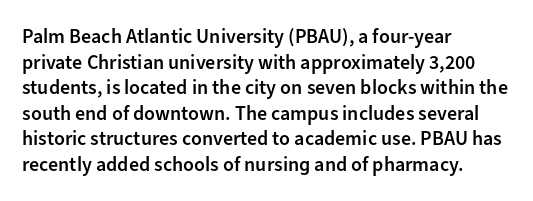
The image shows 20 px text type, upright; set left-aligned, normal line spacing (1.28x), normal letter spacing, not underlined.
